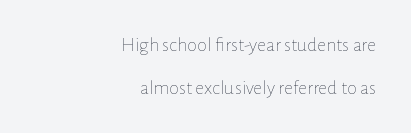
{"italic": "no", "bold": "no", "underline": "no", "align": "right", "line_spacing": "loose", "line_spacing_ratio": 2.13, "letter_spacing": "normal", "letter_spacing_em": 0.0, "glyph_px": 20}
